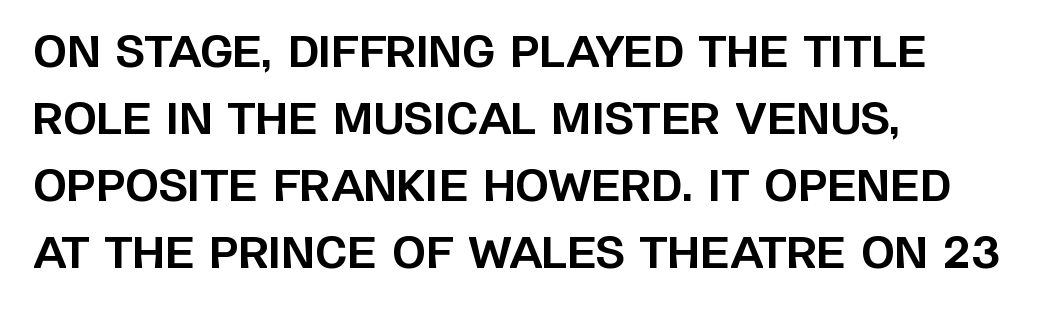
{"serif": "no", "italic": "no", "bold": "yes", "weight": "bold", "width": "normal", "stroke_contrast": "low", "x_height": "large", "monospaced": "no", "underline": "no", "align": "left", "line_spacing": "normal", "line_spacing_ratio": 1.56, "letter_spacing": "normal", "letter_spacing_em": 0.0, "glyph_px": 43}
